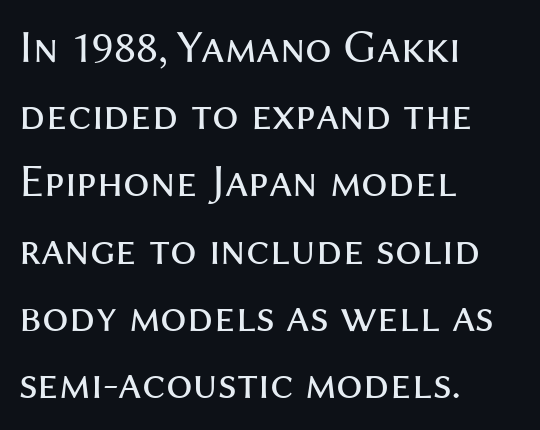
The image shows 47 px regular-weight sans-serif type, upright; set left-aligned, normal line spacing (1.43x), normal letter spacing, not underlined; medium stroke contrast and a medium x-height.
